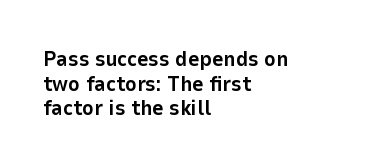
Q: Is the text bold? A: Yes.
Q: Is the text italic (slanted)? A: No, it is upright.
Q: Is the text underlined? A: No.
Q: How is the paragraph aligned? A: Left-aligned.
Q: Is the spacing between letters normal or unusually wide? A: Normal.
Q: Is the spacing between lines tight, normal or loose? A: Tight.
